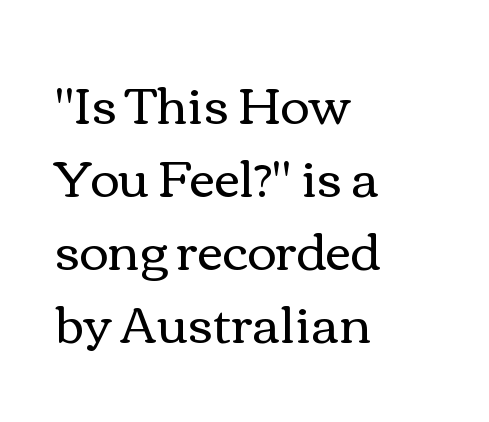
The foot of each line stays bare and open. These lines stack with their left ends in a neat column. Each letter keeps its own natural width here, so spacing adapts to shape. This sample uses plain, unmodified letter spacing. A normal amount of white space separates one row of letters from the next. Vertical strokes here are truly vertical.
